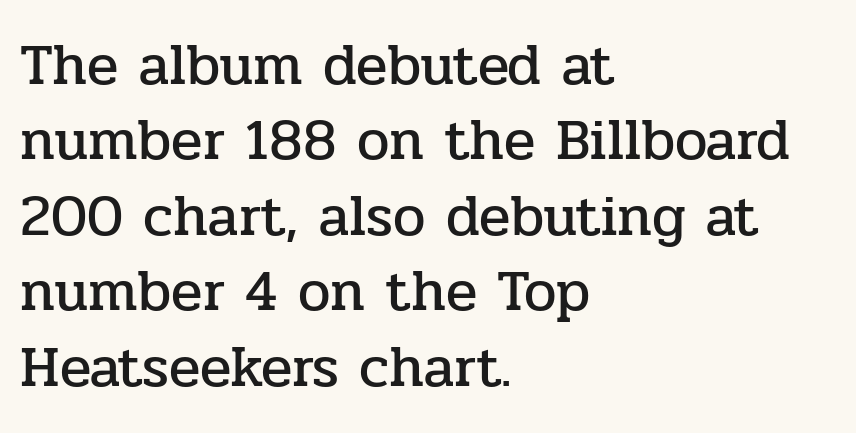
{"serif": "yes", "italic": "no", "width": "normal", "stroke_contrast": "low", "x_height": "medium", "monospaced": "no", "underline": "no", "align": "left", "line_spacing": "normal", "line_spacing_ratio": 1.3, "letter_spacing": "normal", "letter_spacing_em": 0.0, "glyph_px": 58}
